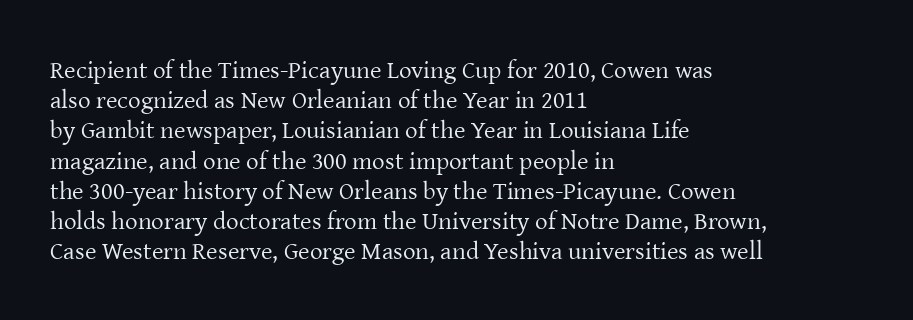
The image shows 25 px text type, upright; set left-aligned, line spacing 1.21x, normal letter spacing, not underlined.
